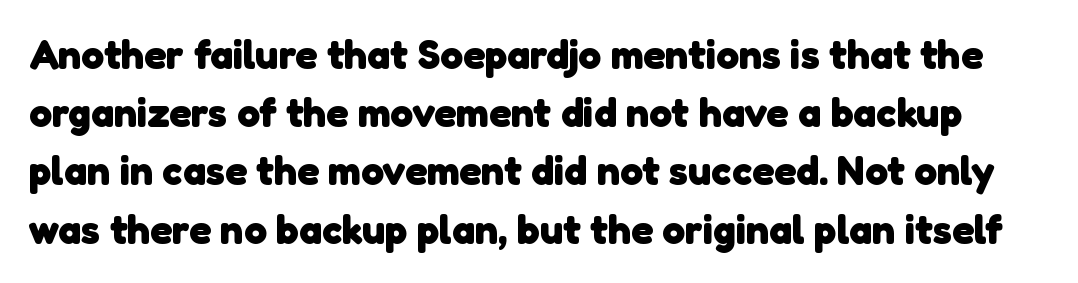
Q: Is the text bold? A: Yes.
Q: Is the typeface a serif or a sans-serif typeface? A: Sans-serif.
Q: Is the text underlined? A: No.
Q: Is the spacing between letters normal or unusually wide? A: Normal.
Q: Is the spacing between lines tight, normal or loose? A: Normal.
Q: Width (condensed, normal, or wide)? A: Normal.
Q: Stroke contrast? A: Low.
Q: x-height? A: Medium.
Q: Monospaced? A: No.
